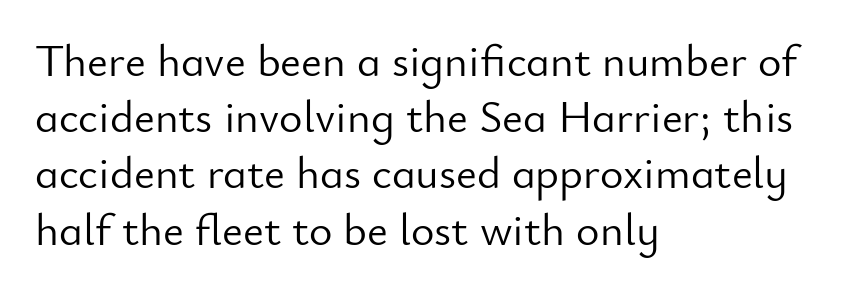
{"serif": "no", "italic": "no", "bold": "no", "weight": "light", "width": "normal", "stroke_contrast": "low", "x_height": "small", "monospaced": "no", "underline": "no", "align": "left", "line_spacing": "normal", "line_spacing_ratio": 1.25, "letter_spacing": "normal", "letter_spacing_em": 0.0, "glyph_px": 45}
